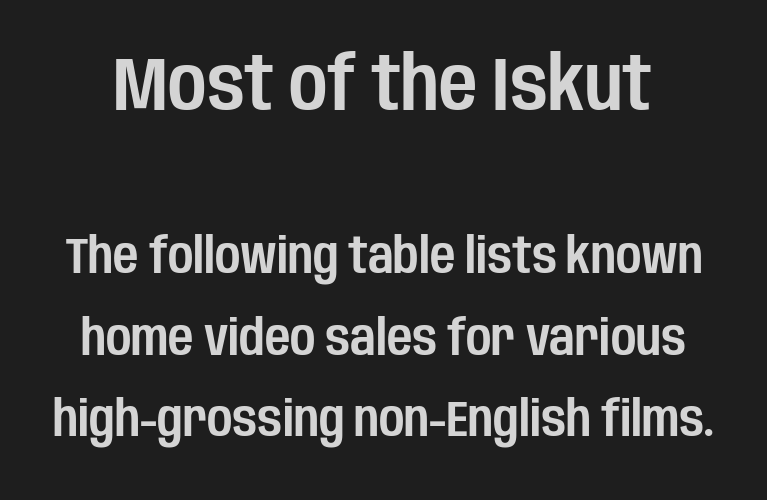
Q: Is the text italic (slanted)? A: No, it is upright.
Q: Is the typeface a serif or a sans-serif typeface? A: Sans-serif.
Q: Is the text underlined? A: No.
Q: Is the spacing between letters normal or unusually wide? A: Normal.
Q: Is the spacing between lines tight, normal or loose? A: Normal.
Q: Which block of text is set in a larger size, the first (top) or the second (bottom)? A: The first (top) one.
Q: Width (condensed, normal, or wide)? A: Condensed.
Q: Stroke contrast? A: Low.
Q: x-height? A: Large.
Q: Monospaced? A: No.
